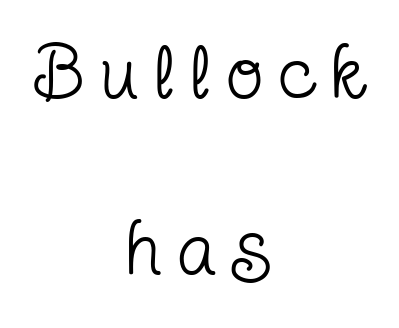
Q: Is the text bold? A: No.
Q: Is the text italic (slanted)? A: No, it is upright.
Q: Is the typeface a serif or a sans-serif typeface? A: Serif.
Q: Is the text underlined? A: No.
Q: How is the paragraph aligned? A: Centered.
Q: Is the spacing between letters normal or unusually wide? A: Unusually wide.
Q: Is the spacing between lines tight, normal or loose? A: Loose.
Q: Width (condensed, normal, or wide)? A: Condensed.
Q: Stroke contrast? A: Low.
Q: x-height? A: Medium.
Q: Monospaced? A: No.
